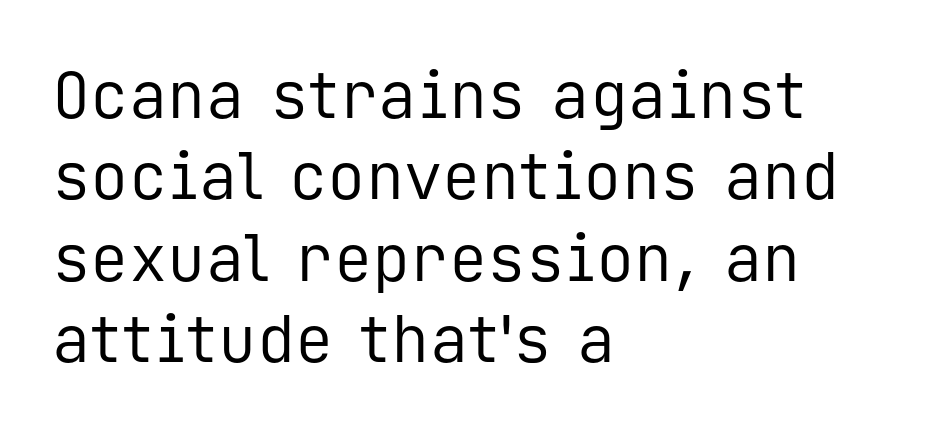
Q: Is the text bold? A: No.
Q: Is the text italic (slanted)? A: No, it is upright.
Q: Is the typeface a serif or a sans-serif typeface? A: Sans-serif.
Q: Is the text underlined? A: No.
Q: How is the paragraph aligned? A: Left-aligned.
Q: Is the spacing between letters normal or unusually wide? A: Normal.
Q: Is the spacing between lines tight, normal or loose? A: Normal.
Q: Width (condensed, normal, or wide)? A: Normal.
Q: Stroke contrast? A: Low.
Q: x-height? A: Medium.
Q: Monospaced? A: Yes.
